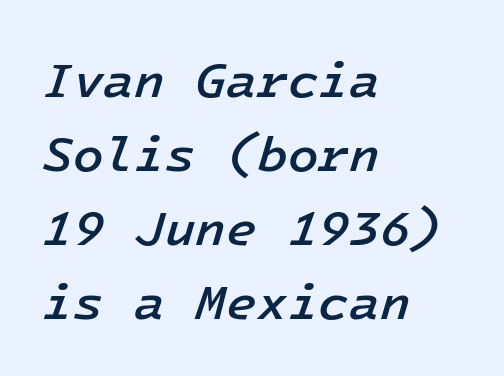
Tracking here is standard; glyphs follow each other at the usual distance. Honestly, there is no underline to notice here at all. Students, this is semibold: more ink than regular, less than bold. A typesetter would call this leading conventional body-copy spacing. The lettering tilts uniformly, giving the passage an italic look.
